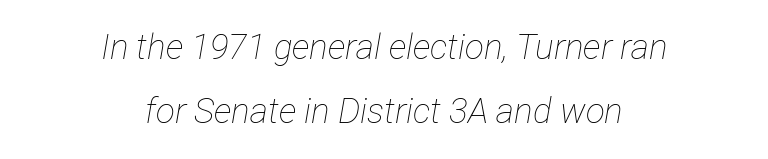
The image shows 35 px thin, condensed type, italic (leaning right); set centered, line spacing 1.84x, normal letter spacing, not underlined; low stroke contrast and a medium x-height.
